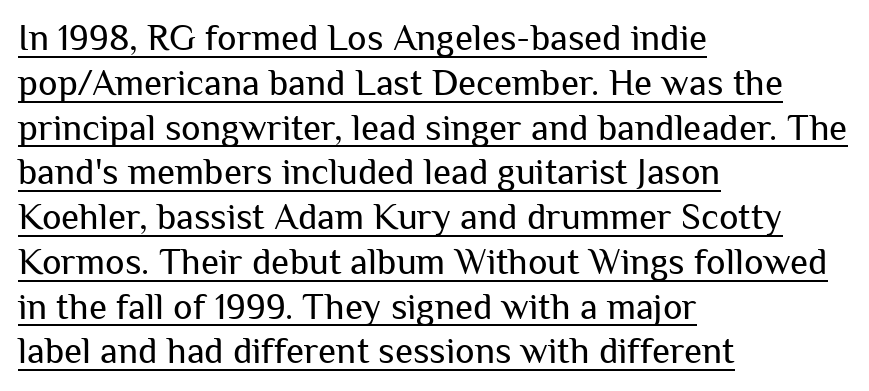
{"serif": "no", "italic": "no", "bold": "no", "weight": "regular", "width": "normal", "stroke_contrast": "medium", "x_height": "medium", "monospaced": "no", "underline": "yes", "align": "left", "line_spacing_ratio": 1.21, "letter_spacing": "normal", "letter_spacing_em": 0.0, "glyph_px": 37}
